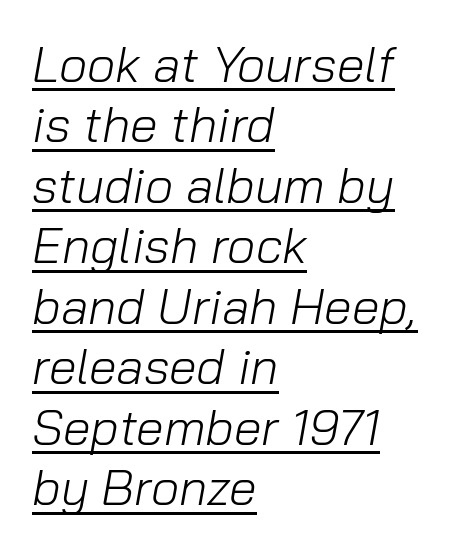
{"italic": "yes", "lean": "right", "slant_degrees": 10, "bold": "no", "weight": "light", "width": "normal", "stroke_contrast": "low", "x_height": "medium", "monospaced": "no", "underline": "yes", "align": "left", "line_spacing_ratio": 1.21, "letter_spacing": "normal", "letter_spacing_em": 0.0, "glyph_px": 50}
